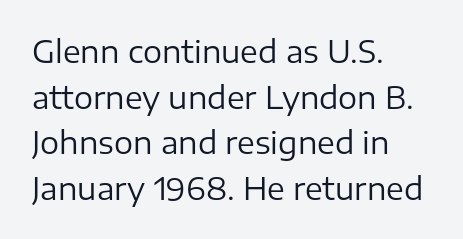
Character widths vary here, with narrow letters taking less room than wide ones. Check where the strokes stop: nothing finishes them off — pure sans. The type is set solid horizontally, with unmodified tracking. The font's upright variant was chosen for this text. Words float on clear page, feet unadorned.
